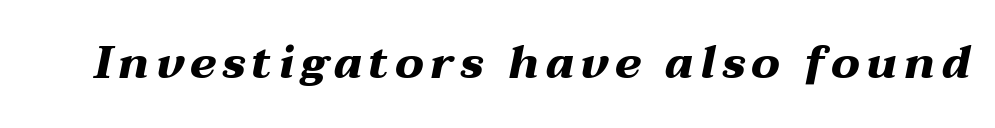
The image shows 45 px heavy, wide type, italic (leaning right); set not underlined; medium stroke contrast and a medium x-height.
